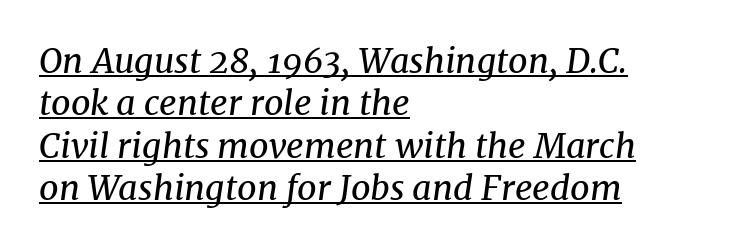
{"serif": "yes", "italic": "yes", "lean": "right", "slant_degrees": 8, "bold": "no", "weight": "regular", "width": "normal", "stroke_contrast": "medium", "x_height": "medium", "monospaced": "no", "underline": "yes", "align": "left", "line_spacing": "normal", "line_spacing_ratio": 1.25, "letter_spacing": "normal", "letter_spacing_em": 0.0, "glyph_px": 34}
